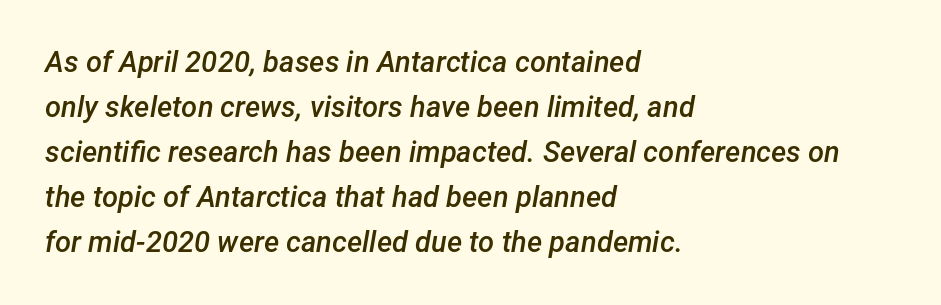
Q: Is the text bold? A: Semi-bold.
Q: Is the text italic (slanted)? A: Yes, it leans right by about 12 degrees.
Q: Is the text underlined? A: No.
Q: How is the paragraph aligned? A: Left-aligned.
Q: Is the spacing between letters normal or unusually wide? A: Normal.
Q: Is the spacing between lines tight, normal or loose? A: Normal.
Q: Width (condensed, normal, or wide)? A: Normal.
Q: Stroke contrast? A: Low.
Q: x-height? A: Medium.
Q: Monospaced? A: No.
